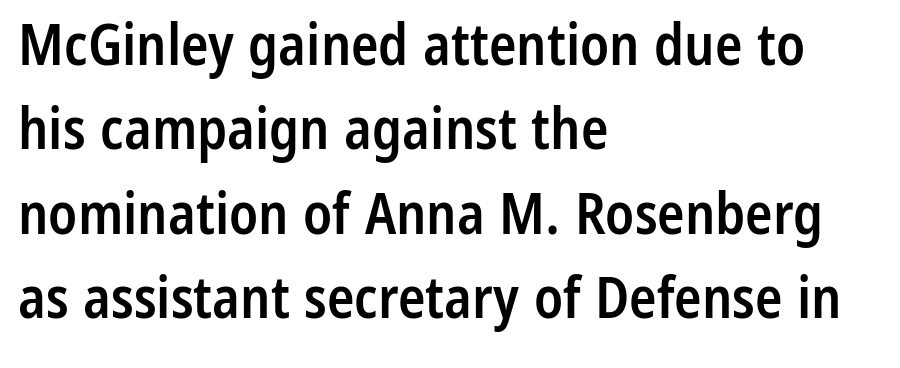
Q: Is the text bold? A: Semi-bold.
Q: Is the text italic (slanted)? A: No, it is upright.
Q: Is the typeface a serif or a sans-serif typeface? A: Sans-serif.
Q: Is the text underlined? A: No.
Q: How is the paragraph aligned? A: Left-aligned.
Q: Is the spacing between letters normal or unusually wide? A: Normal.
Q: Is the spacing between lines tight, normal or loose? A: Normal.
Q: Width (condensed, normal, or wide)? A: Condensed.
Q: Stroke contrast? A: Low.
Q: x-height? A: Medium.
Q: Monospaced? A: No.
